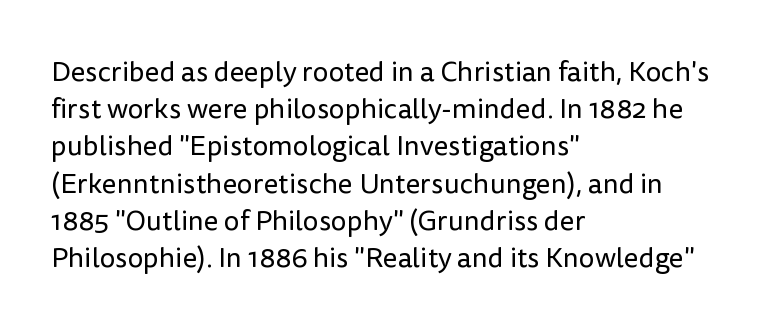
Q: Is the text bold? A: No.
Q: Is the text italic (slanted)? A: No, it is upright.
Q: Is the typeface a serif or a sans-serif typeface? A: Sans-serif.
Q: Is the text underlined? A: No.
Q: How is the paragraph aligned? A: Left-aligned.
Q: Is the spacing between letters normal or unusually wide? A: Normal.
Q: Is the spacing between lines tight, normal or loose? A: Normal.
Q: Width (condensed, normal, or wide)? A: Normal.
Q: Stroke contrast? A: Low.
Q: x-height? A: Medium.
Q: Monospaced? A: No.
